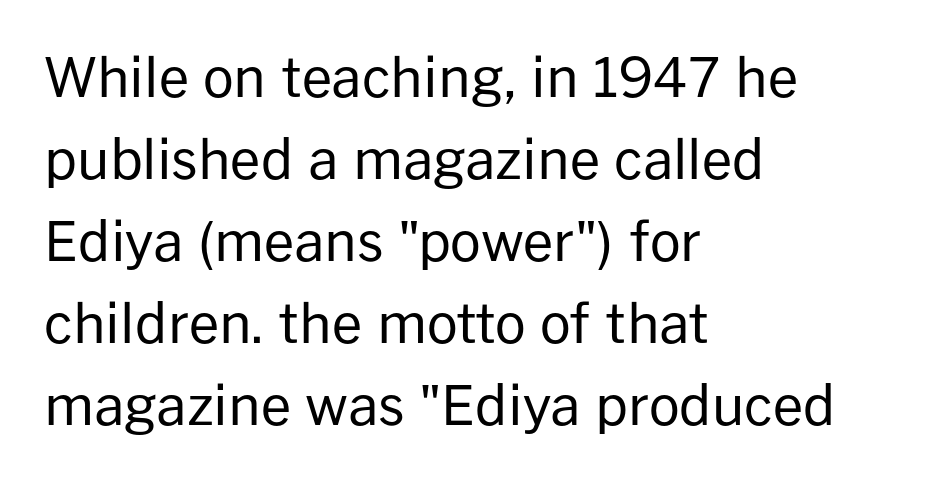
The image shows 54 px regular-weight sans-serif type, upright; set left-aligned, normal line spacing (1.52x), normal letter spacing, not underlined; low stroke contrast and a medium x-height.
